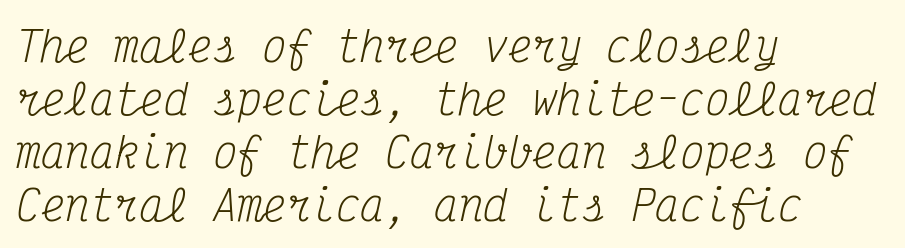
The image shows 41 px regular-weight, condensed serif type, italic (leaning right), monospaced; set left-aligned, normal line spacing (1.29x), normal letter spacing, not underlined; medium stroke contrast and a medium x-height.
